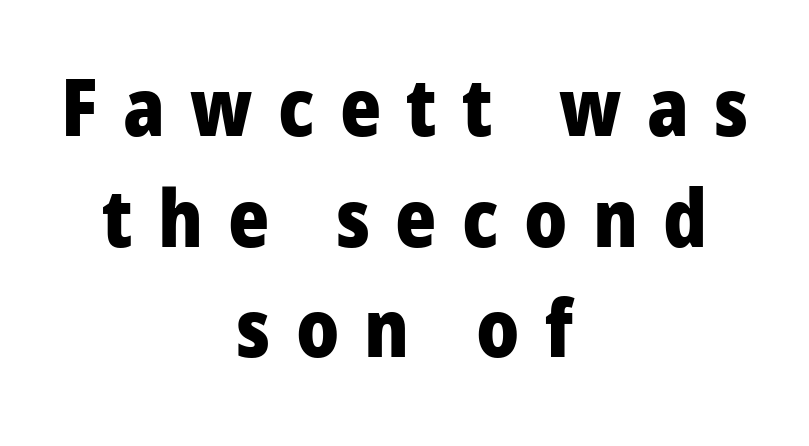
{"serif": "no", "italic": "no", "bold": "yes", "weight": "heavy", "width": "normal", "stroke_contrast": "low", "x_height": "medium", "monospaced": "no", "underline": "no", "align": "center", "line_spacing": "normal", "line_spacing_ratio": 1.4, "letter_spacing": "wide", "letter_spacing_em": 0.32, "glyph_px": 79}
